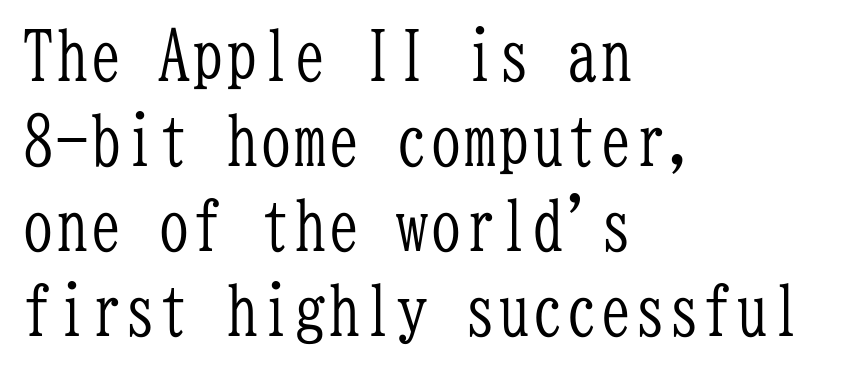
{"serif": "yes", "italic": "no", "bold": "no", "weight": "light", "width": "condensed", "stroke_contrast": "low", "x_height": "medium", "monospaced": "yes", "underline": "no", "align": "left", "line_spacing": "normal", "line_spacing_ratio": 1.25, "letter_spacing": "normal", "letter_spacing_em": 0.0, "glyph_px": 68}
